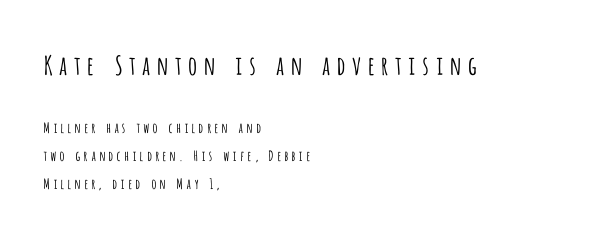
Q: Is the text bold? A: No.
Q: Is the text italic (slanted)? A: No, it is upright.
Q: Is the text underlined? A: No.
Q: How is the paragraph aligned? A: Left-aligned.
Q: Is the spacing between lines tight, normal or loose? A: Loose.
Q: Which block of text is set in a larger size, the first (top) or the second (bottom)? A: The first (top) one.
